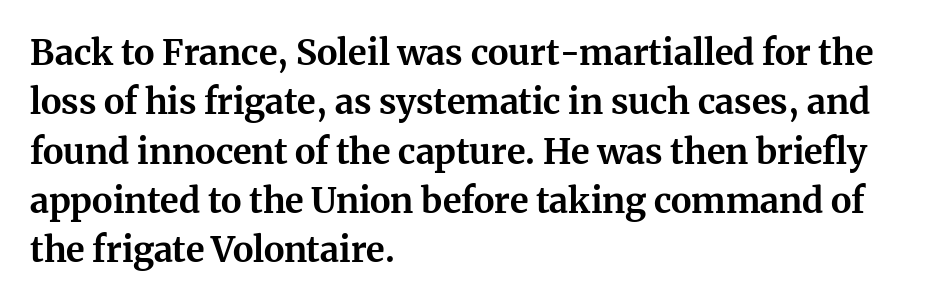
{"serif": "yes", "italic": "no", "bold": "yes", "weight": "bold", "width": "normal", "stroke_contrast": "medium", "x_height": "medium", "monospaced": "no", "underline": "no", "align": "left", "line_spacing": "normal", "line_spacing_ratio": 1.41, "letter_spacing": "normal", "letter_spacing_em": 0.0, "glyph_px": 35}
